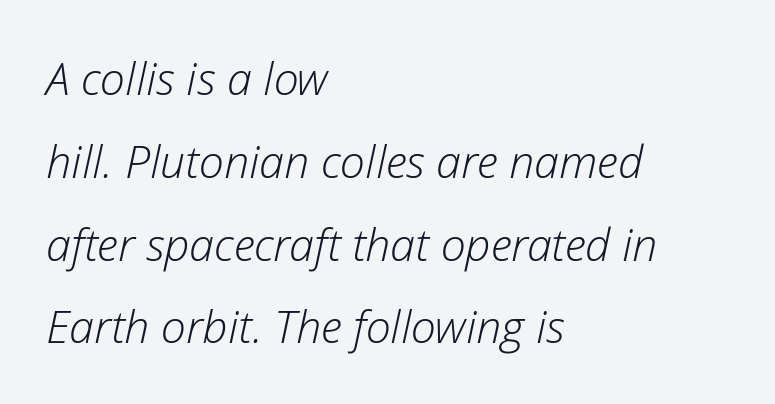
Yep, that's italic — everything's leaning. The rendering uses natural spacing where letterforms have individual widths. The font sits on the lighter half of the weight spectrum, regular included. A classic flush-left, rag-right setting is used for this passage. The letters sit at their default tracking, neither squeezed nor spread.
